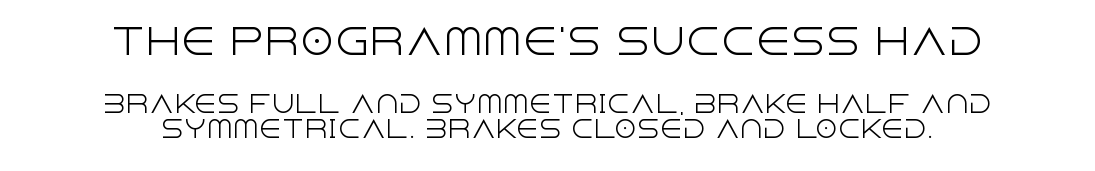
This block would grow much taller if given ordinary leading; it's compressed now. A sans-serif font was chosen for this passage. Observe the ordinary spacing: letters are neighbours, not strangers. The weight would be labelled regular, book, light, or lighter still.
